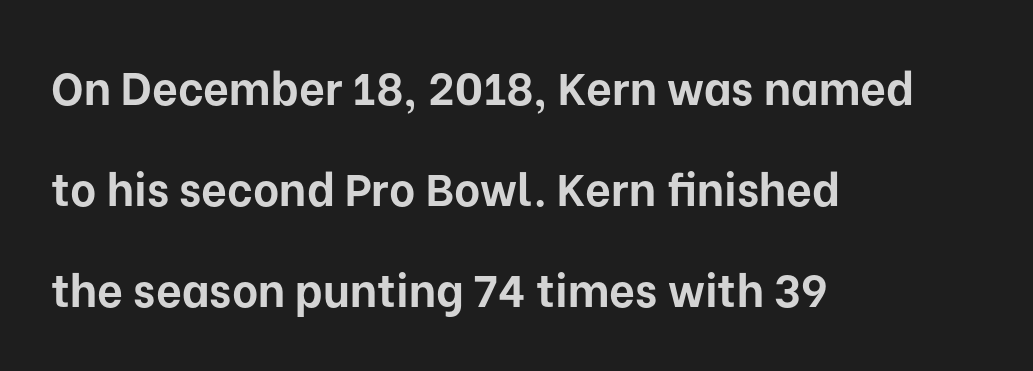
{"serif": "no", "italic": "no", "bold": "yes", "weight": "bold", "width": "normal", "stroke_contrast": "low", "x_height": "medium", "monospaced": "no", "underline": "no", "align": "left", "line_spacing": "loose", "line_spacing_ratio": 2.25, "letter_spacing": "normal", "letter_spacing_em": 0.0, "glyph_px": 45}
